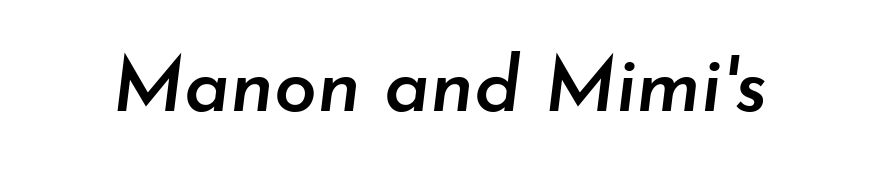
Proportional: the letters do not fall into vertical columns. Observe the lean: these are italic letterforms. Check under the words: just untouched page. In terms of letterspacing, this is plain default setting.
